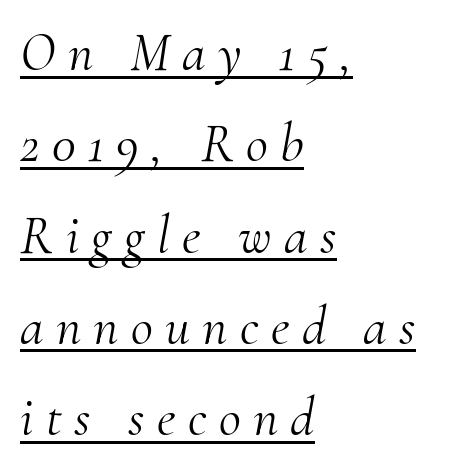
Q: Is the text bold? A: No.
Q: Is the text italic (slanted)? A: Yes, it leans right by about 10 degrees.
Q: Is the typeface a serif or a sans-serif typeface? A: Serif.
Q: Is the text underlined? A: Yes.
Q: How is the paragraph aligned? A: Left-aligned.
Q: Is the spacing between letters normal or unusually wide? A: Unusually wide.
Q: Is the spacing between lines tight, normal or loose? A: Normal.
Q: Width (condensed, normal, or wide)? A: Normal.
Q: Stroke contrast? A: Medium.
Q: x-height? A: Small.
Q: Monospaced? A: No.
